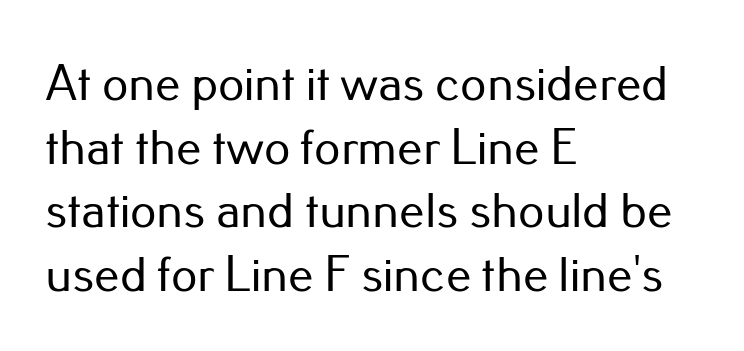
The image shows 51 px sans-serif type, upright; set left-aligned, normal line spacing (1.25x), normal letter spacing, not underlined; low stroke contrast and a small x-height.
